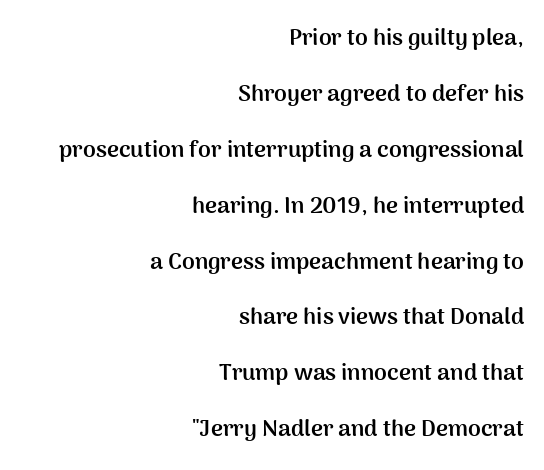
The image shows 23 px bold type, upright; set right-aligned, loose line spacing (2.43x), normal letter spacing, not underlined.
